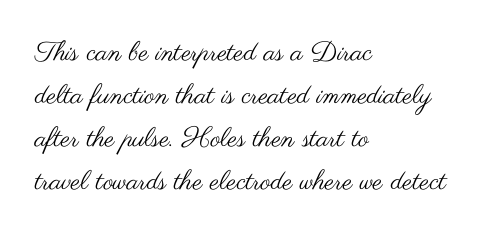
Q: Is the text bold? A: No.
Q: Is the text italic (slanted)? A: Yes.
Q: Is the text underlined? A: No.
Q: How is the paragraph aligned? A: Left-aligned.
Q: Is the spacing between letters normal or unusually wide? A: Normal.
Q: Is the spacing between lines tight, normal or loose? A: Normal.
